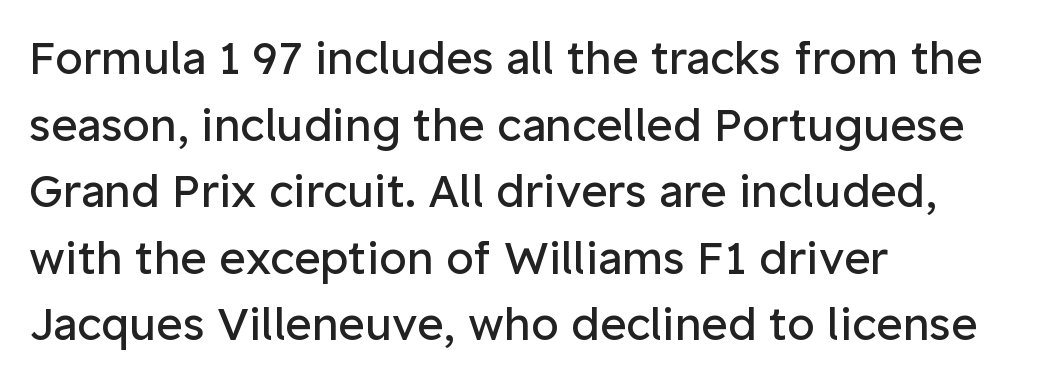
These lines are rendered in a variable-pitch font. No feet cap the strokes, marking this as sans-serif type. Is the type heavy? It reads as light-to-regular instead. Posture: upright roman.
